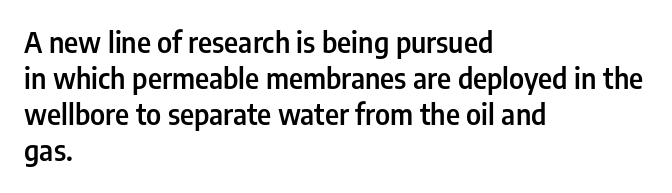
The lettering holds an erect, upright posture throughout. Beneath every word, the page is bare. In terms of letterspacing, this is plain default setting. What's the leading like? Ordinary, nothing unusual.
